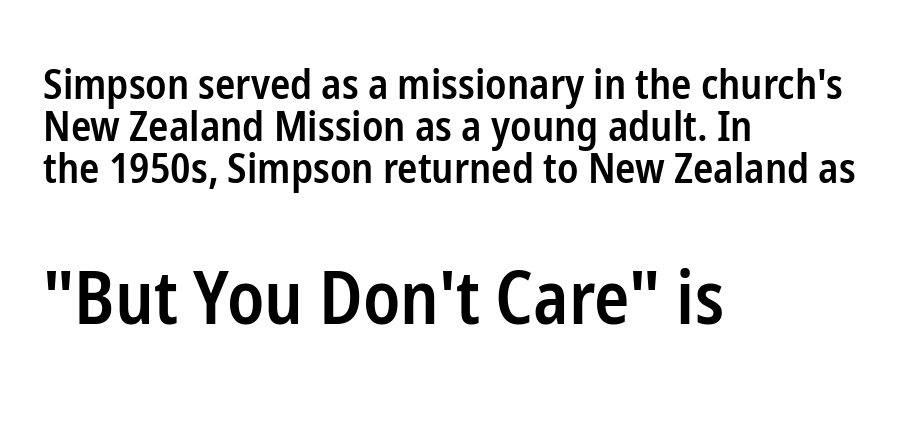
{"serif": "no", "italic": "no", "bold": "semi", "weight": "semibold", "width": "condensed", "stroke_contrast": "low", "x_height": "medium", "monospaced": "no", "underline": "no", "align": "left", "line_spacing": "tight", "line_spacing_ratio": 1.0, "letter_spacing": "normal", "letter_spacing_em": 0.0, "larger_block": "second", "size_ratio": 1.74, "glyph_px": 73}
